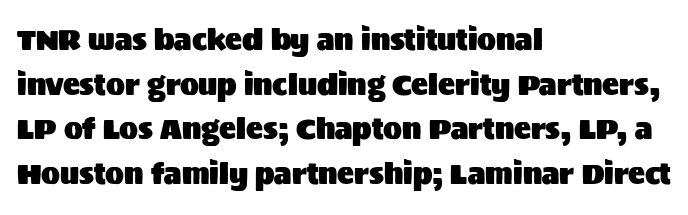
Q: Is the text italic (slanted)? A: No, it is upright.
Q: Is the typeface a serif or a sans-serif typeface? A: Sans-serif.
Q: Is the text underlined? A: No.
Q: How is the paragraph aligned? A: Left-aligned.
Q: Is the spacing between letters normal or unusually wide? A: Normal.
Q: Is the spacing between lines tight, normal or loose? A: Normal.
Q: Width (condensed, normal, or wide)? A: Normal.
Q: Stroke contrast? A: Medium.
Q: x-height? A: Large.
Q: Monospaced? A: No.
